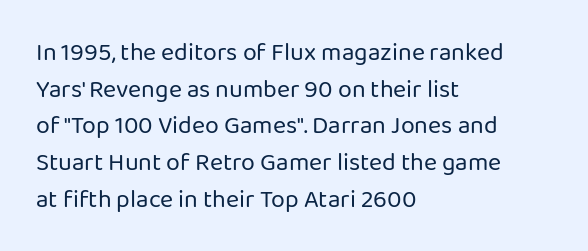
The image shows 25 px text type, upright; set left-aligned, normal line spacing (1.47x), normal letter spacing, not underlined.
